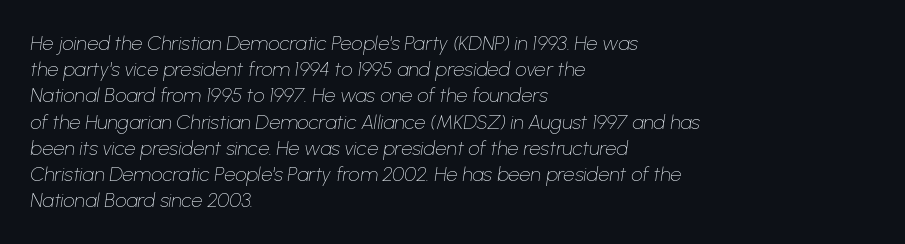
Q: Is the text bold? A: No.
Q: Is the text italic (slanted)? A: Yes, it leans right by about 8 degrees.
Q: Is the text underlined? A: No.
Q: How is the paragraph aligned? A: Left-aligned.
Q: Is the spacing between letters normal or unusually wide? A: Normal.
Q: Is the spacing between lines tight, normal or loose? A: Normal.
